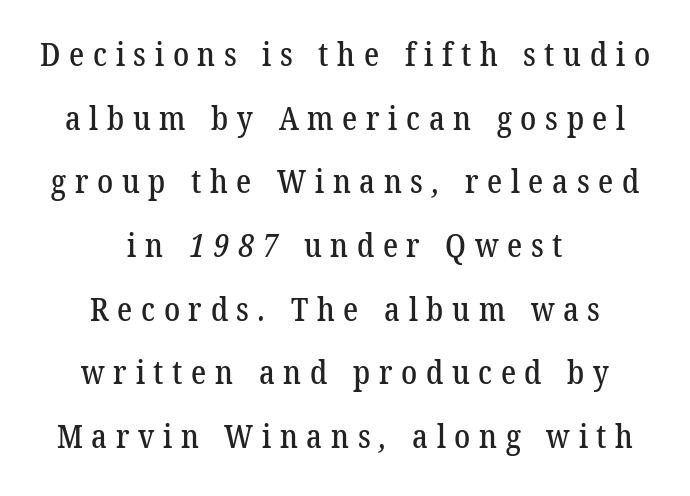
{"serif": "yes", "width": "normal", "stroke_contrast": "low", "x_height": "medium", "monospaced": "no", "underline": "no", "align": "center", "line_spacing": "loose", "line_spacing_ratio": 1.99, "letter_spacing": "wide", "letter_spacing_em": 0.27, "glyph_px": 32}
